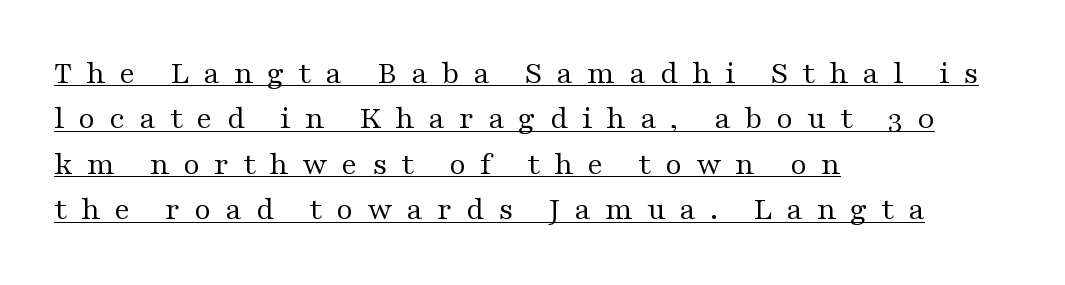
The image shows 32 px regular-weight, wide serif type, upright; set left-aligned, normal line spacing (1.42x), unusually wide letter spacing (+0.44 em), underlined; medium stroke contrast and a medium x-height.
